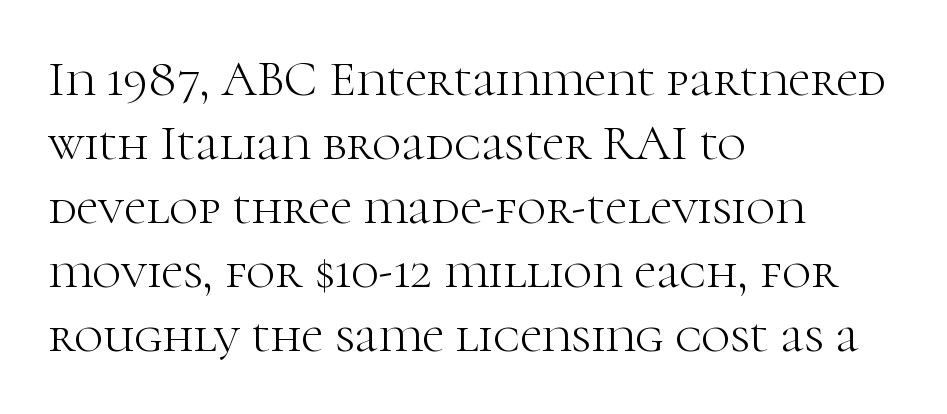
{"serif": "yes", "italic": "no", "bold": "no", "weight": "light", "width": "normal", "stroke_contrast": "high", "x_height": "medium", "monospaced": "no", "underline": "no", "align": "left", "line_spacing": "normal", "line_spacing_ratio": 1.28, "letter_spacing": "normal", "letter_spacing_em": 0.0, "glyph_px": 50}
